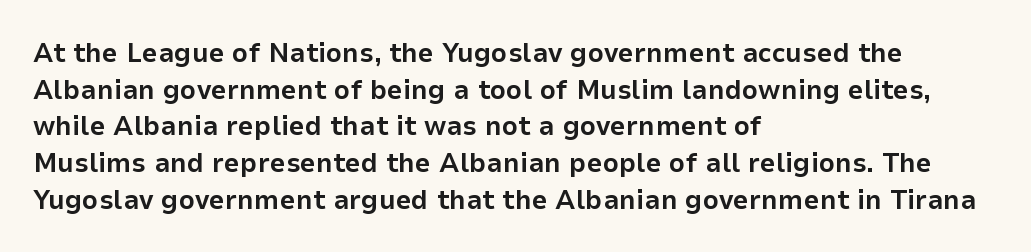
Q: Is the text bold? A: Yes.
Q: Is the text italic (slanted)? A: No, it is upright.
Q: Is the typeface a serif or a sans-serif typeface? A: Sans-serif.
Q: Is the text underlined? A: No.
Q: How is the paragraph aligned? A: Left-aligned.
Q: Is the spacing between letters normal or unusually wide? A: Normal.
Q: Is the spacing between lines tight, normal or loose? A: Normal.
Q: Width (condensed, normal, or wide)? A: Normal.
Q: Stroke contrast? A: Low.
Q: x-height? A: Medium.
Q: Monospaced? A: No.
